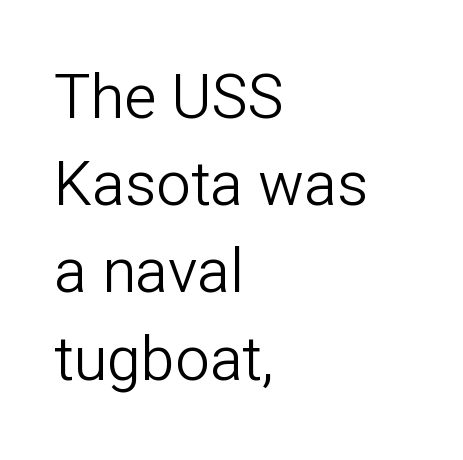
{"serif": "no", "italic": "no", "bold": "no", "weight": "light", "width": "normal", "stroke_contrast": "low", "x_height": "medium", "monospaced": "no", "underline": "no", "align": "left", "line_spacing": "normal", "line_spacing_ratio": 1.43, "letter_spacing": "normal", "letter_spacing_em": 0.0, "glyph_px": 61}
